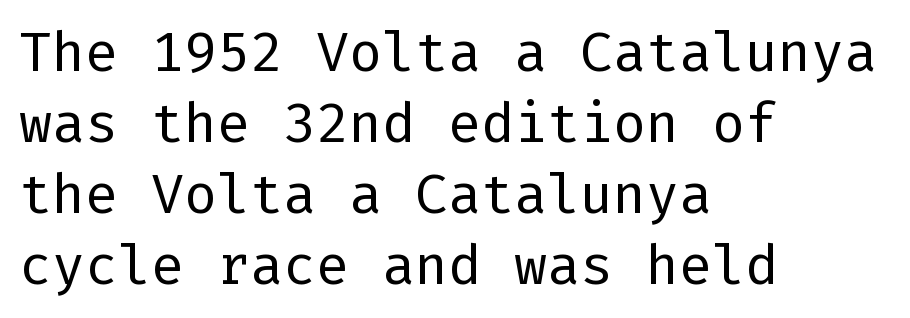
The image shows 55 px regular-weight sans-serif type, upright; set left-aligned, normal line spacing (1.29x), normal letter spacing, not underlined; low stroke contrast and a medium x-height.
